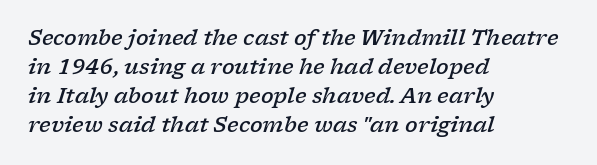
Q: Is the text bold? A: Semi-bold.
Q: Is the text italic (slanted)? A: Yes, it leans right by about 17 degrees.
Q: Is the text underlined? A: No.
Q: How is the paragraph aligned? A: Left-aligned.
Q: Is the spacing between letters normal or unusually wide? A: Normal.
Q: Is the spacing between lines tight, normal or loose? A: Normal.
